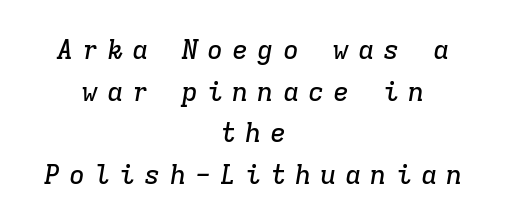
The image shows 27 px text type, italic (leaning right); set centered, normal line spacing (1.54x), unusually wide letter spacing (+0.33 em), not underlined.
